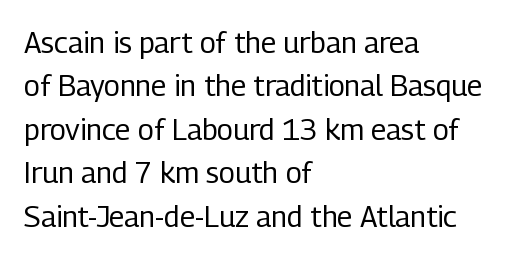
{"serif": "no", "italic": "no", "bold": "no", "weight": "regular", "width": "condensed", "stroke_contrast": "low", "x_height": "medium", "monospaced": "no", "underline": "no", "align": "left", "line_spacing": "normal", "line_spacing_ratio": 1.5, "letter_spacing": "normal", "letter_spacing_em": 0.0, "glyph_px": 29}
